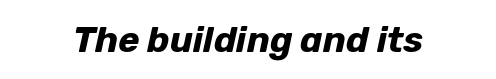
Q: Is the text bold? A: Yes.
Q: Is the text italic (slanted)? A: Yes, it leans right by about 12 degrees.
Q: Is the text underlined? A: No.
Q: Is the spacing between letters normal or unusually wide? A: Normal.
Q: Width (condensed, normal, or wide)? A: Normal.
Q: Stroke contrast? A: Low.
Q: x-height? A: Medium.
Q: Monospaced? A: No.
